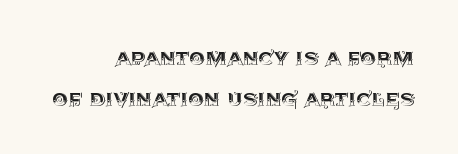
Successive baselines arrive at the customary interval. Nothing unusual about the tracking: characters are spaced as the font intends. All the whitespace from short lines collects on the left. The specimen reads as upright at a glance. The space beneath each line is pristine and unruled.
